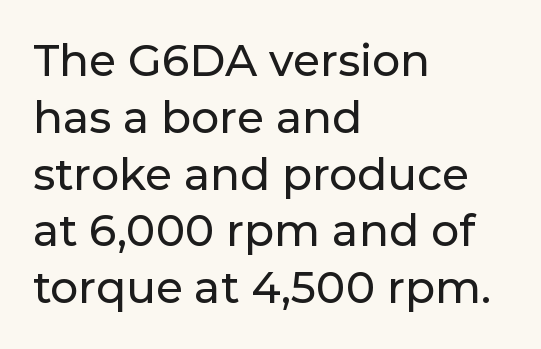
Q: Is the text italic (slanted)? A: No, it is upright.
Q: Is the typeface a serif or a sans-serif typeface? A: Sans-serif.
Q: Is the text underlined? A: No.
Q: How is the paragraph aligned? A: Left-aligned.
Q: Is the spacing between letters normal or unusually wide? A: Normal.
Q: Is the spacing between lines tight, normal or loose? A: Normal.
Q: Width (condensed, normal, or wide)? A: Normal.
Q: Stroke contrast? A: Low.
Q: x-height? A: Medium.
Q: Monospaced? A: No.
